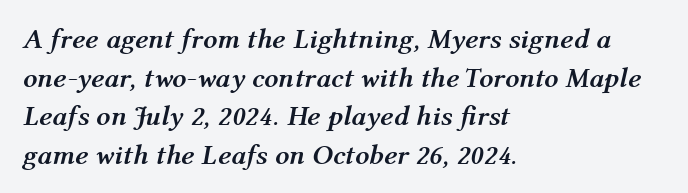
Caption: bold face, heavy strokes. Posture: slanted. A typesetter would call this proportional, since set widths differ per character. In CSS terms this would be text-align: left. The specimen omits any rule beneath the text block's lines.
